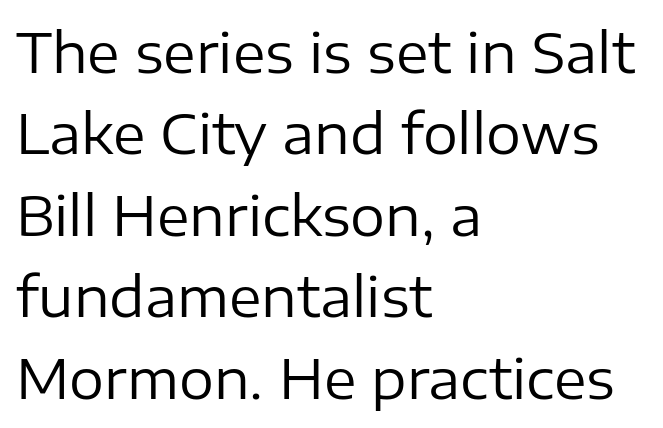
Each letter keeps its own natural width here, so spacing adapts to shape. What's the leading like? Ordinary, nothing unusual. You could call the tracking neutral — neither tight nor loose. This sample is left-justified, so line endings fall wherever the words run out.
